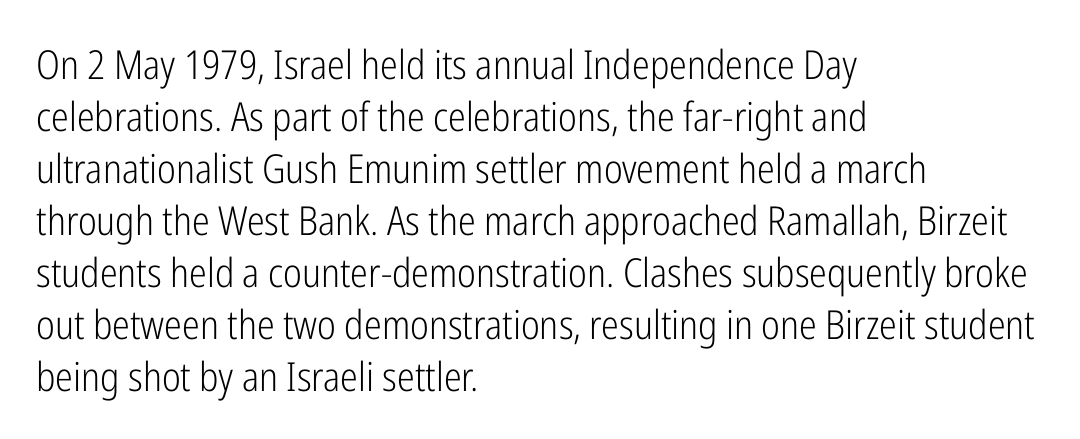
The letters sit at their default tracking, neither squeezed nor spread. The passage is arranged the way most books set body copy — flush left. One glance says typical: line gaps are just what's usual. Is the stroke heavy? The answer is a plain regular-or-lighter. Grotesque or geometric, the face here clearly has no serifs. Rendered with straight, roman letterforms.
